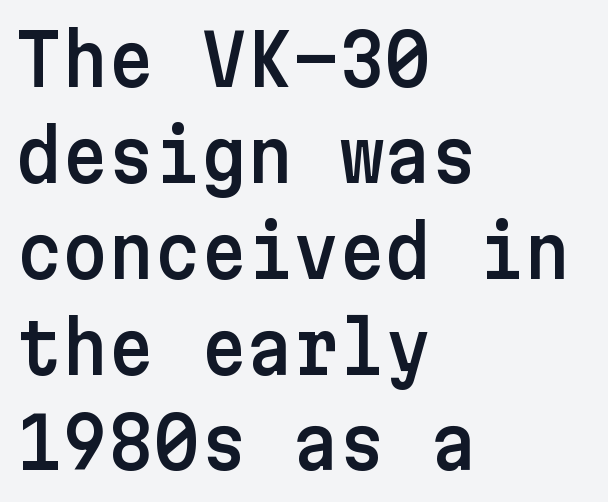
A typesetter would label this face a sans. Characters remain perfectly vertical along every line. In terms of letterspacing, this is plain default setting. The typesetter chose a ragged-right arrangement here. Each row of text sits above clean, open space. Interline gaps are of average width in this sample.
